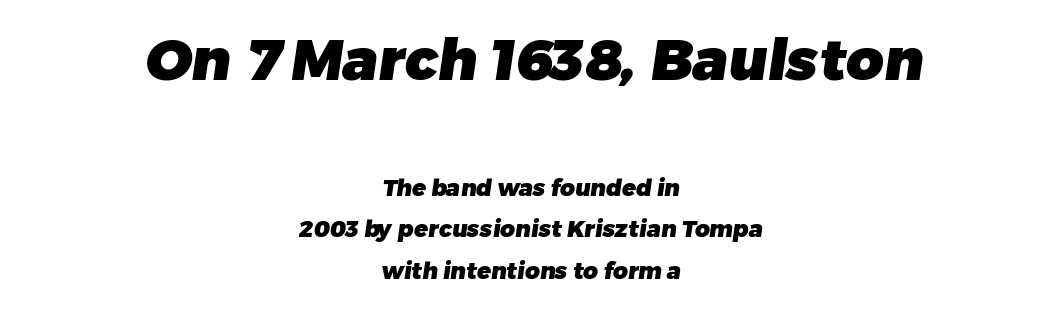
No extra tracking has been applied to these lines. The rag falls on both sides of this text block equally. Descenders hang freely into open space. Note the varied advance widths — an 'i' is clearly narrower than an 'm'. Stroke terminals: plain, sans-serif. Does the bottom block carry the larger type? No, the top block does.
